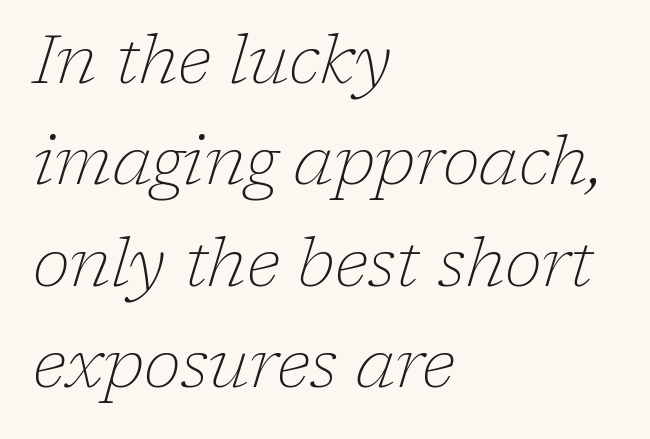
{"serif": "yes", "italic": "yes", "lean": "right", "slant_degrees": 17, "bold": "no", "weight": "thin", "width": "normal", "stroke_contrast": "low", "x_height": "medium", "monospaced": "no", "underline": "no", "align": "left", "line_spacing": "normal", "line_spacing_ratio": 1.49, "letter_spacing": "normal", "letter_spacing_em": 0.0, "glyph_px": 68}
